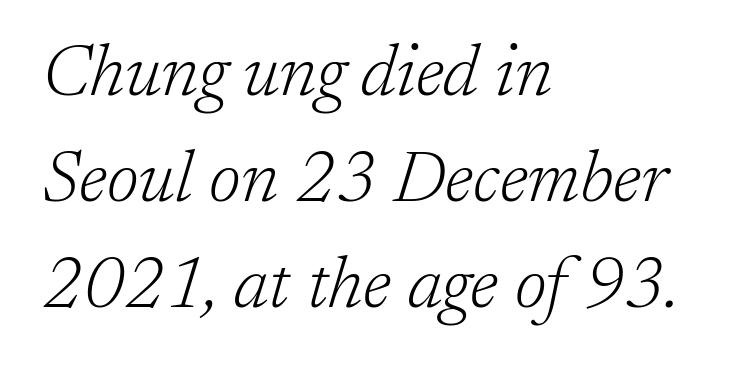
{"serif": "yes", "italic": "yes", "lean": "right", "slant_degrees": 17, "bold": "no", "weight": "light", "width": "normal", "stroke_contrast": "low", "x_height": "medium", "monospaced": "no", "underline": "no", "align": "left", "line_spacing": "normal", "line_spacing_ratio": 1.47, "letter_spacing": "normal", "letter_spacing_em": 0.0, "glyph_px": 72}
